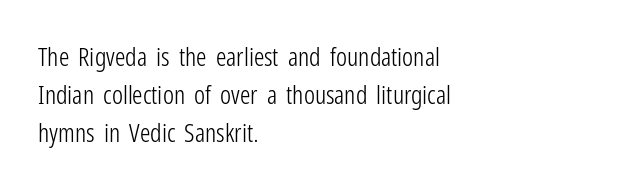
Visually the block forms a straight wall on the left and a jagged coastline on the right. Caption: standard tracking, unaltered. The type sits square on the baseline with zero lean. Weight: not bold — regular or lighter.
